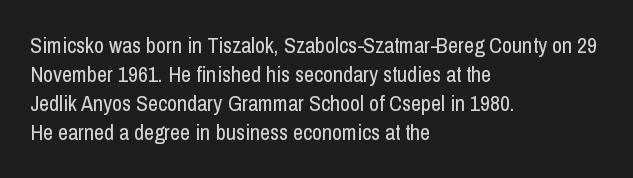
Q: Is the text bold? A: No.
Q: Is the text italic (slanted)? A: No, it is upright.
Q: Is the text underlined? A: No.
Q: How is the paragraph aligned? A: Left-aligned.
Q: Is the spacing between letters normal or unusually wide? A: Normal.
Q: Is the spacing between lines tight, normal or loose? A: Normal.
